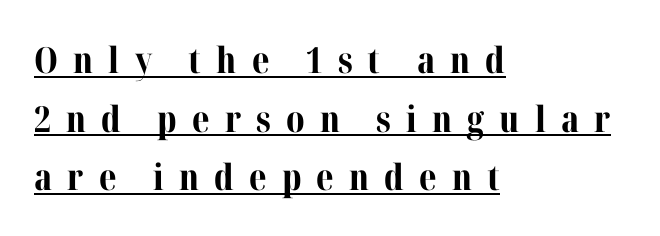
The image shows 36 px bold serif type, upright; set left-aligned, normal line spacing (1.63x), unusually wide letter spacing (+0.42 em), underlined; medium stroke contrast and a medium x-height.
